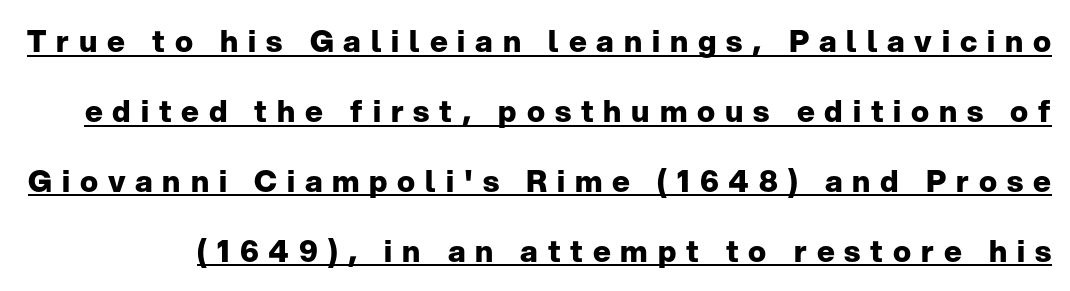
The lettering is marked with a stroke running underneath it. This is heavy type, rendered in bold. These lines have a slow, spaced-out rhythm from letter to letter. The typography opts for an upright posture over an oblique one. Horizontal bands of white between lines are thick stripes.
